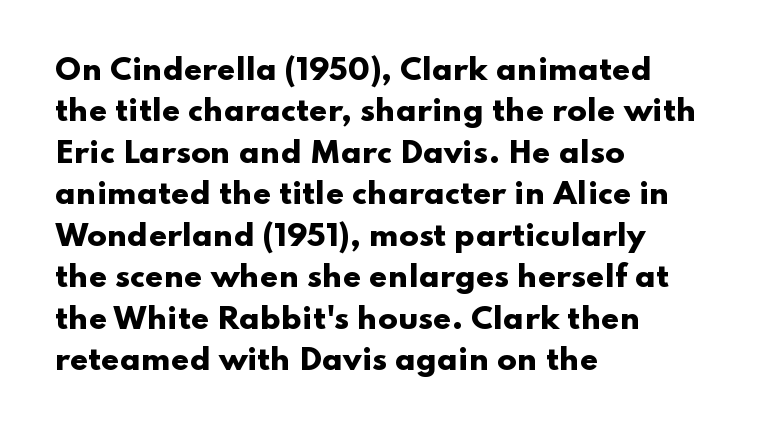
{"serif": "no", "italic": "no", "bold": "yes", "weight": "heavy", "width": "wide", "stroke_contrast": "low", "x_height": "small", "monospaced": "no", "underline": "no", "align": "left", "line_spacing": "normal", "line_spacing_ratio": 1.43, "letter_spacing": "normal", "letter_spacing_em": 0.0, "glyph_px": 29}
